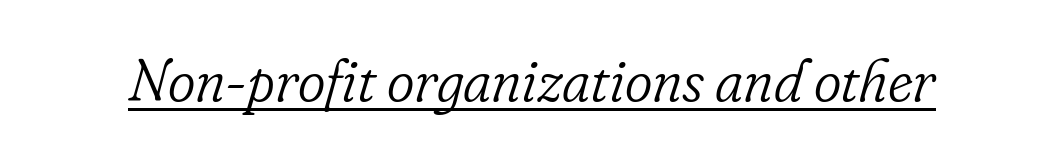
{"serif": "yes", "italic": "yes", "lean": "right", "slant_degrees": 16, "bold": "no", "weight": "light", "width": "normal", "stroke_contrast": "low", "x_height": "small", "monospaced": "no", "underline": "yes", "letter_spacing": "normal", "letter_spacing_em": 0.0, "glyph_px": 59}
